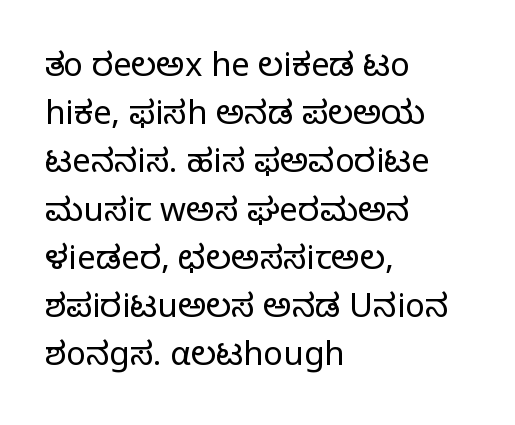
Letters have the restrained weight of plain body copy at most. Do the characters align in a grid? No, the font is proportional. Does the copy run flush right? No — it runs flush left. This sample uses plain, unmodified letter spacing. A typesetter would call this leading conventional body-copy spacing. Ordinary non-slanted type is in use.
